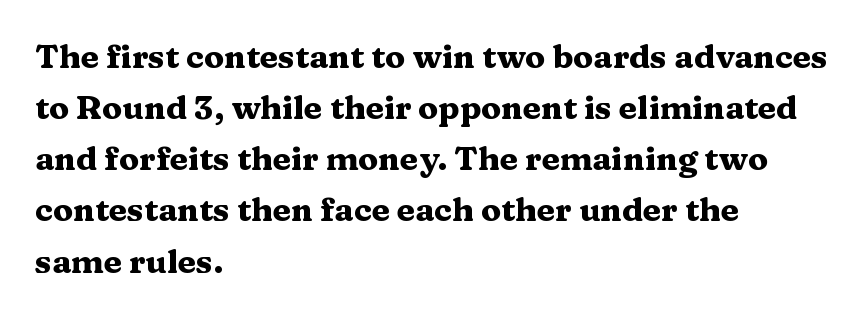
Q: Is the text bold? A: Yes.
Q: Is the text italic (slanted)? A: No, it is upright.
Q: Is the typeface a serif or a sans-serif typeface? A: Serif.
Q: Is the text underlined? A: No.
Q: How is the paragraph aligned? A: Left-aligned.
Q: Is the spacing between letters normal or unusually wide? A: Normal.
Q: Is the spacing between lines tight, normal or loose? A: Normal.
Q: Width (condensed, normal, or wide)? A: Wide.
Q: Stroke contrast? A: Medium.
Q: x-height? A: Medium.
Q: Monospaced? A: No.
